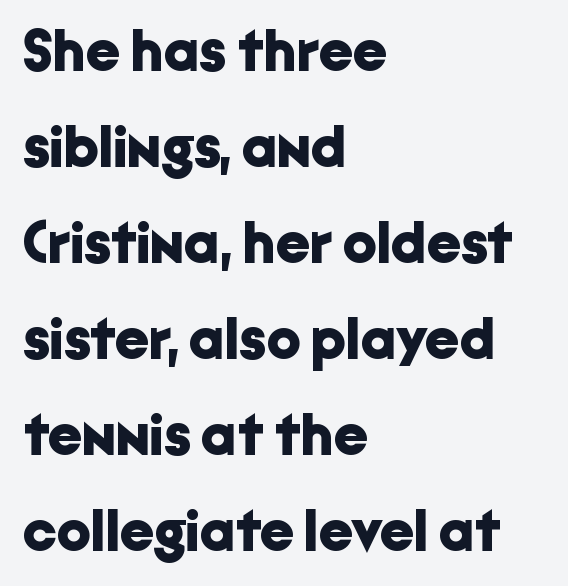
Q: Is the text bold? A: Yes.
Q: Is the text italic (slanted)? A: No, it is upright.
Q: Is the typeface a serif or a sans-serif typeface? A: Sans-serif.
Q: Is the text underlined? A: No.
Q: How is the paragraph aligned? A: Left-aligned.
Q: Is the spacing between letters normal or unusually wide? A: Normal.
Q: Is the spacing between lines tight, normal or loose? A: Normal.
Q: Width (condensed, normal, or wide)? A: Normal.
Q: Stroke contrast? A: Low.
Q: x-height? A: Medium.
Q: Monospaced? A: No.
